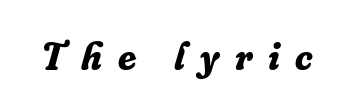
{"serif": "yes", "italic": "yes", "lean": "right", "slant_degrees": 16, "bold": "yes", "weight": "bold", "width": "normal", "stroke_contrast": "low", "x_height": "small", "monospaced": "no", "underline": "no", "letter_spacing": "wide", "letter_spacing_em": 0.39, "glyph_px": 40}
